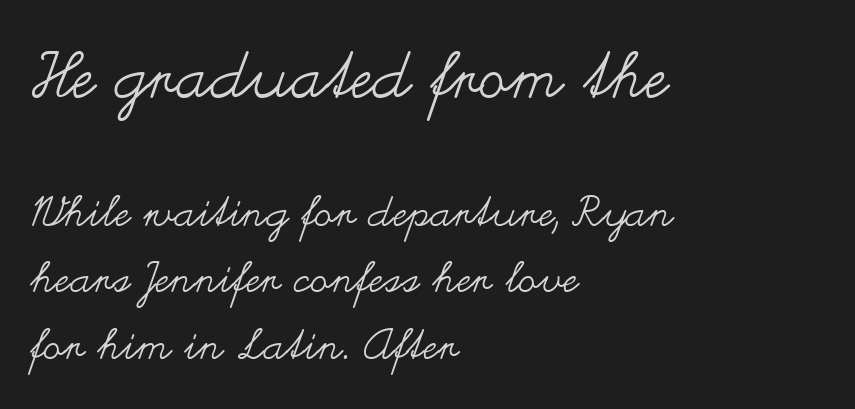
The face used here is proportionally spaced, like ordinary book or web type. This rendering features lettering with no underline. Tracking value appears to be zero — textbook default spacing. If you squint, the top block still reads clearly — it's the larger of the two.
